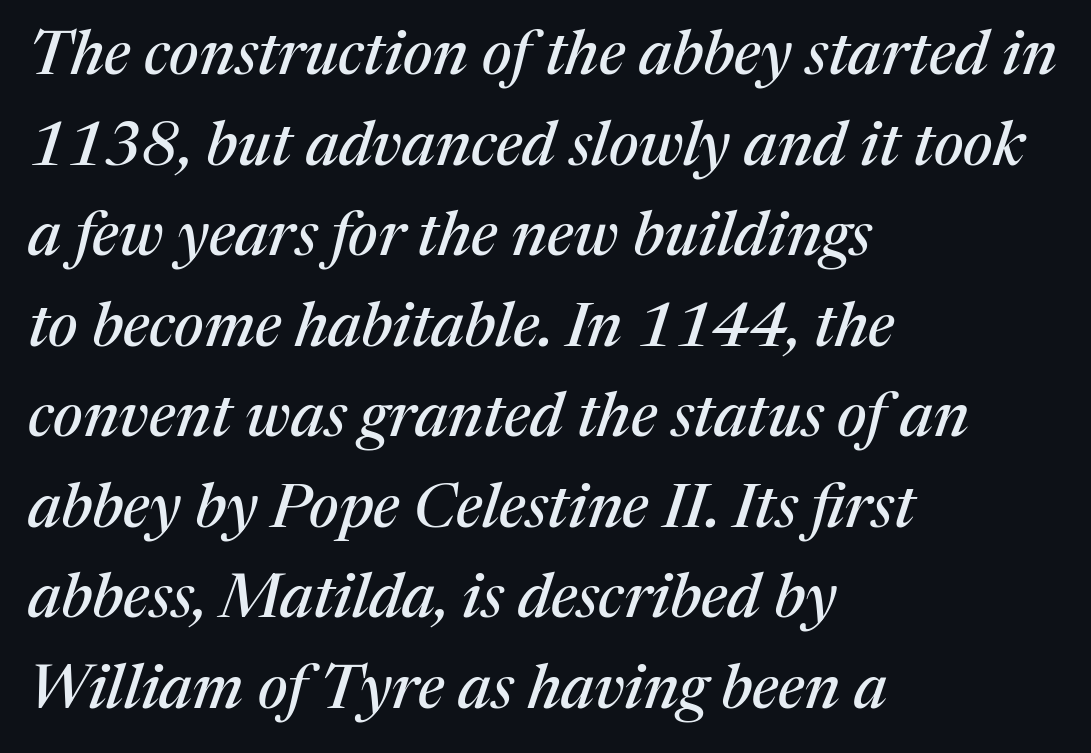
{"serif": "yes", "italic": "yes", "lean": "right", "slant_degrees": 17, "width": "normal", "stroke_contrast": "medium", "x_height": "medium", "monospaced": "no", "underline": "no", "align": "left", "line_spacing": "normal", "line_spacing_ratio": 1.46, "letter_spacing": "normal", "letter_spacing_em": 0.0, "glyph_px": 62}
